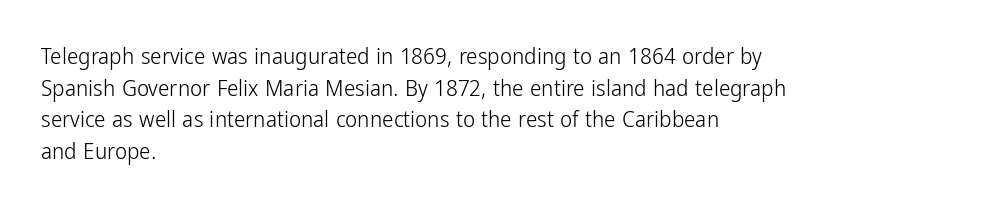
{"italic": "no", "bold": "no", "underline": "no", "align": "left", "line_spacing": "normal", "line_spacing_ratio": 1.38, "letter_spacing": "normal", "letter_spacing_em": 0.0, "glyph_px": 23}
